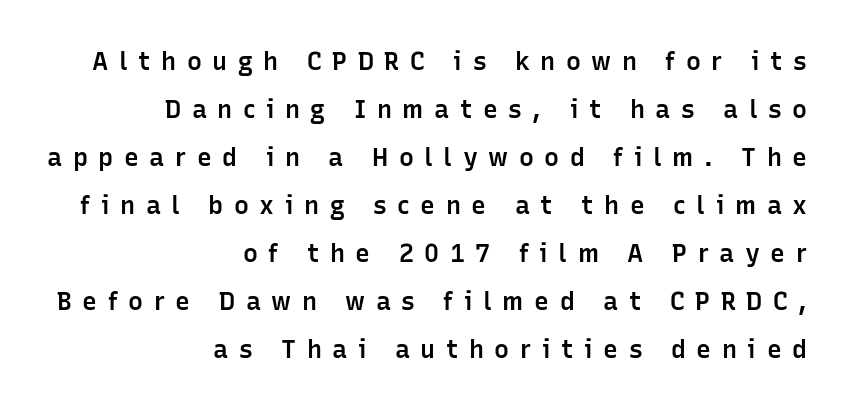
{"italic": "no", "bold": "semi", "underline": "no", "align": "right", "line_spacing": "loose", "line_spacing_ratio": 1.92, "letter_spacing": "wide", "letter_spacing_em": 0.42, "glyph_px": 25}
